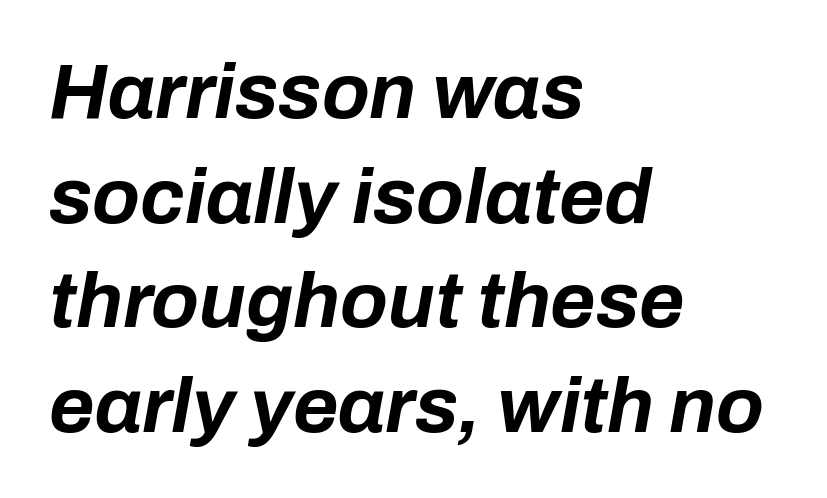
Q: Is the text bold? A: Yes.
Q: Is the text italic (slanted)? A: Yes, it leans right by about 10 degrees.
Q: Is the text underlined? A: No.
Q: How is the paragraph aligned? A: Left-aligned.
Q: Is the spacing between letters normal or unusually wide? A: Normal.
Q: Is the spacing between lines tight, normal or loose? A: Normal.
Q: Width (condensed, normal, or wide)? A: Normal.
Q: Stroke contrast? A: Low.
Q: x-height? A: Medium.
Q: Monospaced? A: No.
